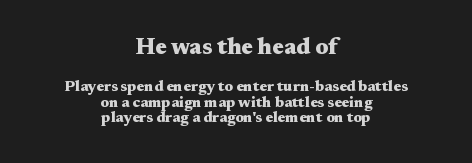
The image shows 23 px bold type, upright; set centered, tight line spacing (1.03x), normal letter spacing, not underlined; the first (top) block is 1.53x larger.
